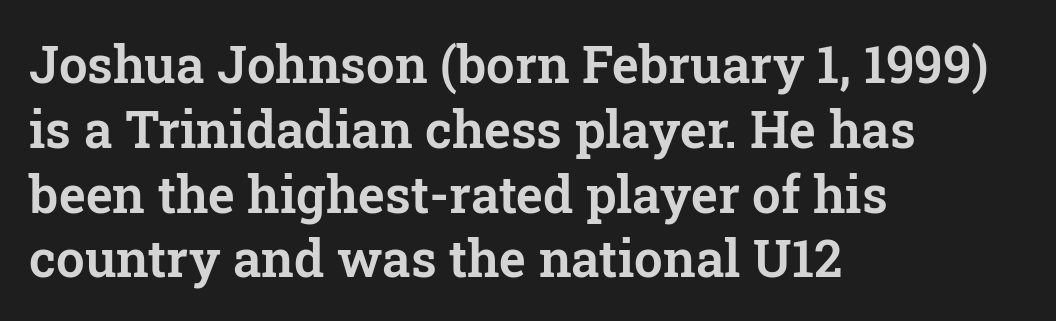
The image shows 51 px serif type, upright; set left-aligned, normal line spacing (1.27x), normal letter spacing, not underlined; low stroke contrast and a medium x-height.
